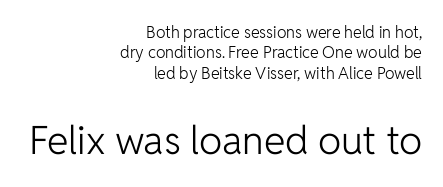
{"serif": "no", "italic": "no", "bold": "no", "weight": "light", "width": "normal", "stroke_contrast": "low", "x_height": "medium", "monospaced": "no", "underline": "no", "align": "right", "line_spacing": "normal", "line_spacing_ratio": 1.28, "letter_spacing": "normal", "letter_spacing_em": 0.0, "larger_block": "second", "size_ratio": 2.44, "glyph_px": 39}
